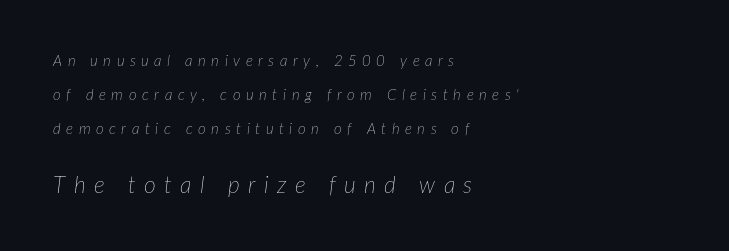
{"italic": "yes", "lean": "right", "slant_degrees": 7, "bold": "no", "underline": "no", "align": "left", "line_spacing": "loose", "line_spacing_ratio": 2.27, "letter_spacing": "wide", "letter_spacing_em": 0.37, "larger_block": "second", "size_ratio": 1.53, "glyph_px": 23}
